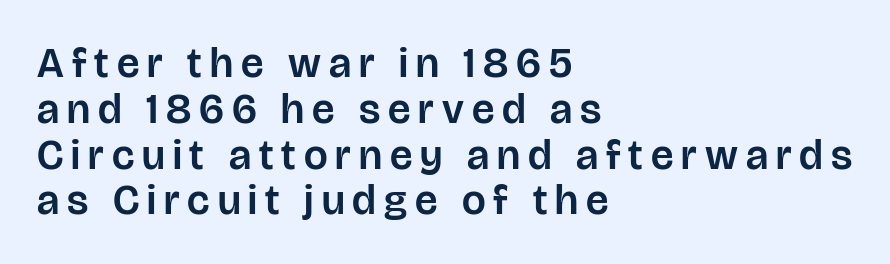
{"serif": "no", "italic": "no", "width": "normal", "stroke_contrast": "low", "x_height": "large", "monospaced": "no", "underline": "no", "align": "left", "line_spacing": "tight", "line_spacing_ratio": 1.09, "glyph_px": 42}
